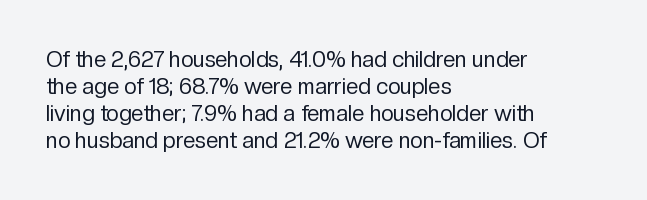
Q: Is the text bold? A: No.
Q: Is the text italic (slanted)? A: No, it is upright.
Q: Is the text underlined? A: No.
Q: How is the paragraph aligned? A: Left-aligned.
Q: Is the spacing between letters normal or unusually wide? A: Normal.
